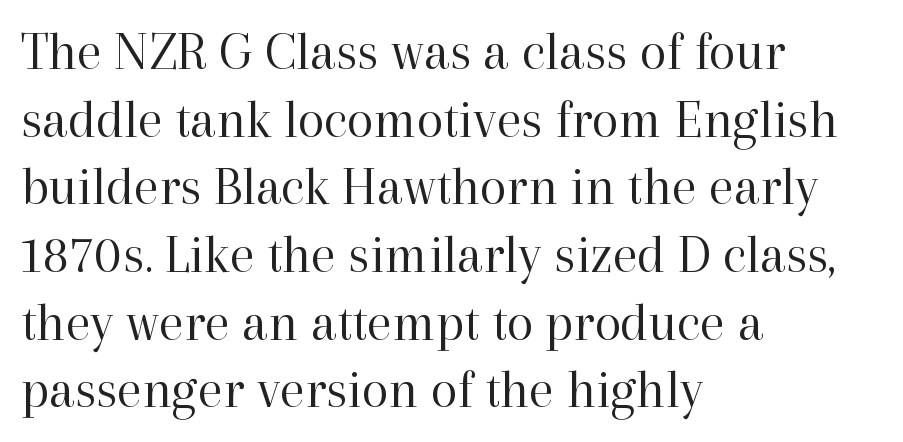
{"serif": "yes", "italic": "no", "bold": "no", "weight": "regular", "width": "normal", "stroke_contrast": "high", "x_height": "medium", "monospaced": "no", "underline": "no", "align": "left", "line_spacing_ratio": 1.23, "letter_spacing": "normal", "letter_spacing_em": 0.0, "glyph_px": 55}
